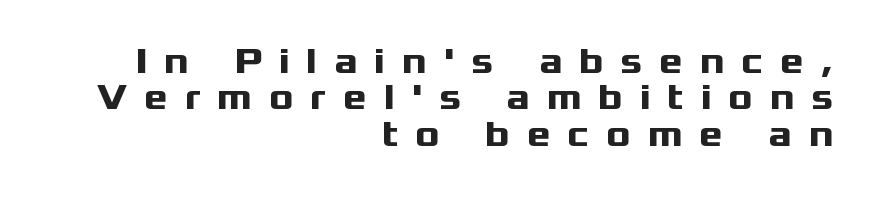
Regarding leading, the lines here are crowded together. Every letter is thick-stroked: bold, no question. This rendering employs a face without finishing strokes, i.e., a sans-serif. What stands out about the letter spacing? Its width — letters are far apart.
